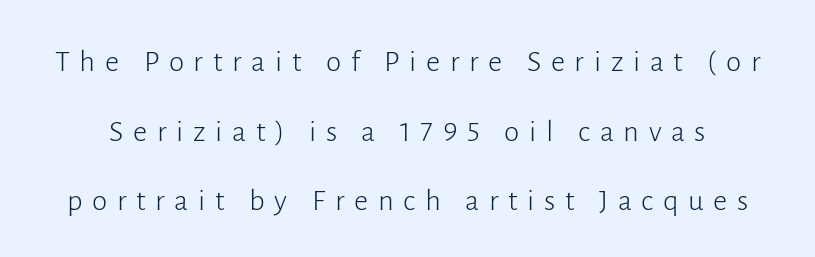
The tracking reads as deliberately expanded to a designer's eye. This is roman type, the default non-slanted kind. Weight: not bold — regular or lighter. Any mark beneath the type? The region is blank.
